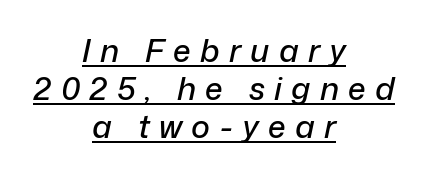
The image shows 32 px text type, italic (leaning right); set centered, line spacing 1.19x, unusually wide letter spacing (+0.29 em), underlined; low stroke contrast and a medium x-height.
